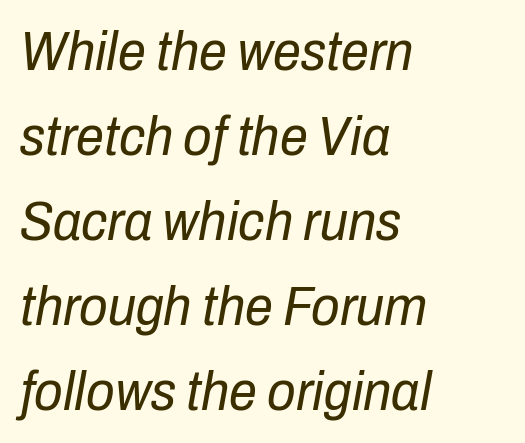
Q: Is the text bold? A: No.
Q: Is the text italic (slanted)? A: Yes, it leans right by about 10 degrees.
Q: Is the text underlined? A: No.
Q: How is the paragraph aligned? A: Left-aligned.
Q: Is the spacing between letters normal or unusually wide? A: Normal.
Q: Is the spacing between lines tight, normal or loose? A: Normal.
Q: Width (condensed, normal, or wide)? A: Condensed.
Q: Stroke contrast? A: Low.
Q: x-height? A: Medium.
Q: Monospaced? A: No.
